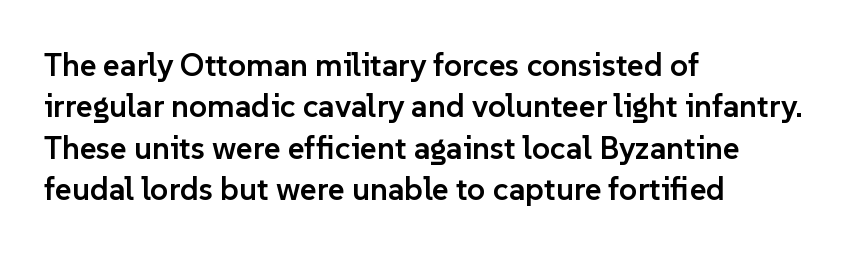
{"serif": "no", "italic": "no", "bold": "semi", "weight": "semibold", "width": "normal", "stroke_contrast": "low", "x_height": "medium", "monospaced": "no", "underline": "no", "align": "left", "line_spacing": "normal", "line_spacing_ratio": 1.29, "letter_spacing": "normal", "letter_spacing_em": 0.0, "glyph_px": 32}
